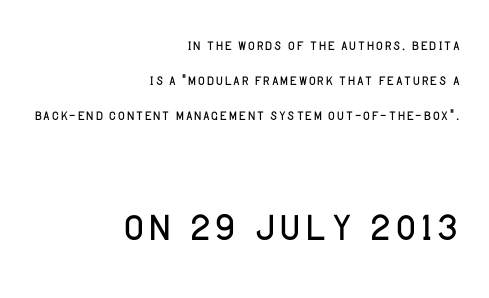
{"serif": "no", "italic": "no", "bold": "no", "weight": "light", "width": "normal", "stroke_contrast": "low", "x_height": "large", "monospaced": "no", "underline": "no", "align": "right", "line_spacing_ratio": 1.83, "letter_spacing": "normal", "letter_spacing_em": 0.0, "larger_block": "second", "size_ratio": 2.95, "glyph_px": 56}
